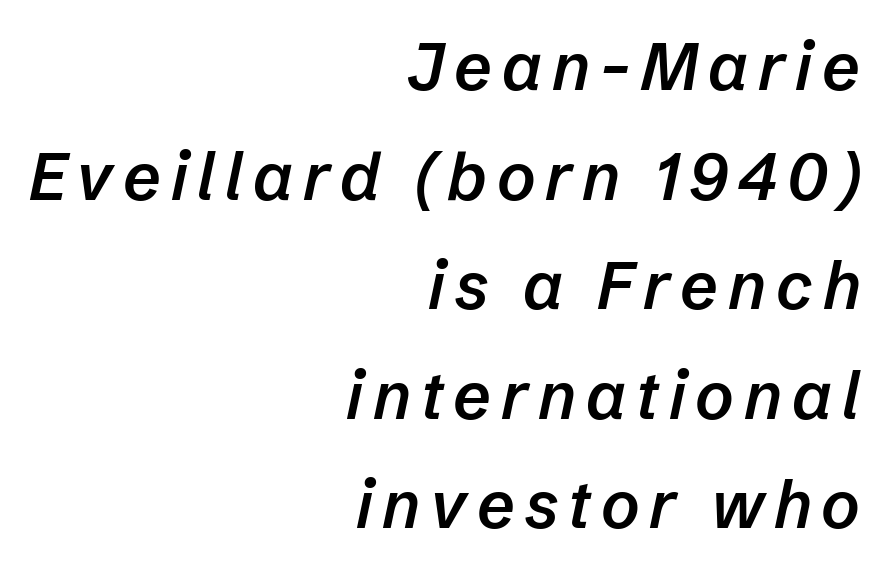
The rendering uses a semibold face; strokes are thickened but not to full bold. The specimen reads as italic at a glance. Layout note: lines flush right. Lines of text with bare space underneath. This sample has the flowing, uneven cadence of proportional lettering.
